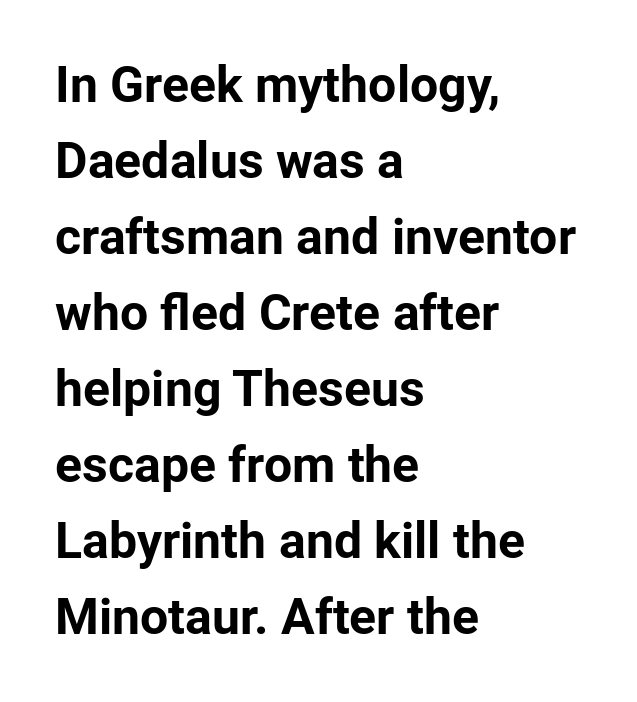
The letterforms sit shoulder to shoulder at normal distance. Underline: absent. The paragraph has a hard left edge and a soft right edge. Rows of type keep a routine distance in the vertical direction. Character widths vary here, with narrow letters taking less room than wide ones.
